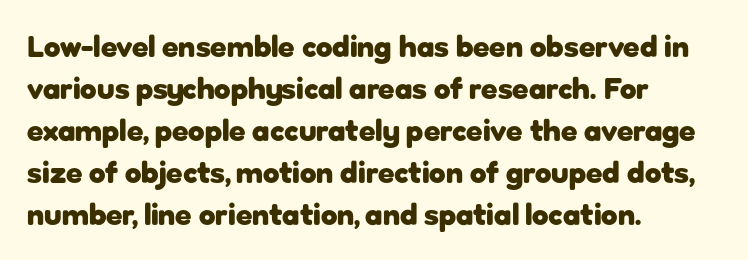
{"serif": "no", "italic": "no", "bold": "yes", "weight": "heavy", "width": "normal", "stroke_contrast": "low", "x_height": "medium", "monospaced": "no", "underline": "no", "align": "left", "line_spacing": "normal", "line_spacing_ratio": 1.4, "letter_spacing": "normal", "letter_spacing_em": 0.0, "glyph_px": 30}
